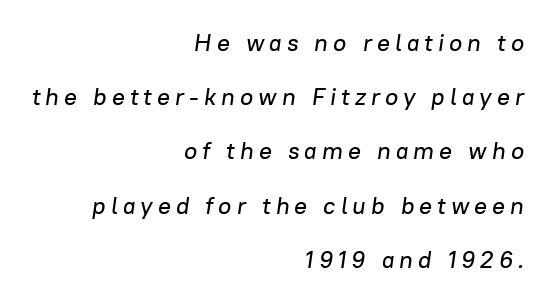
The image shows 24 px text type, italic (leaning right); set right-aligned, loose line spacing (2.26x), unusually wide letter spacing (+0.21 em), not underlined.
